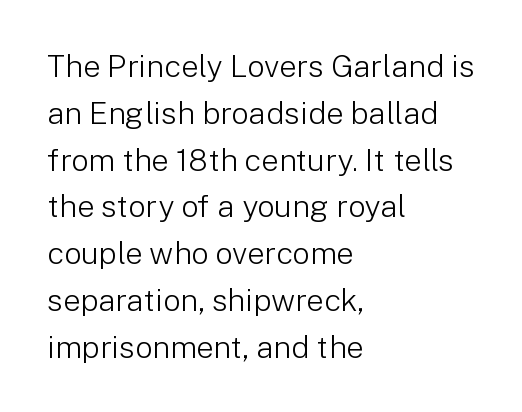
Unlike italic type, these characters show no tilt at all. Evenly set lines give the paragraph a standard silhouette. The space beneath each line is pristine and unruled. Here the designer chose a conventional face with non-uniform glyph widths. On a weight scale, this lands at 450 or below. Standard letterfit; no display-style spreading of the glyphs.
